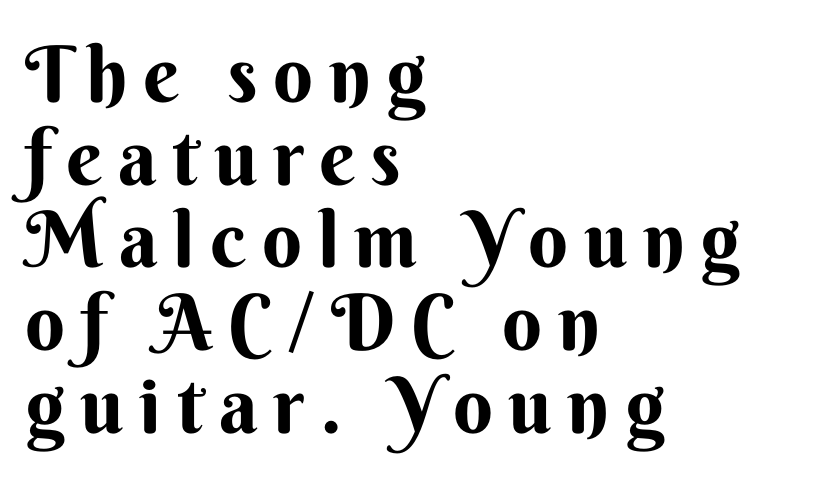
Q: Is the text bold? A: Yes.
Q: Is the text italic (slanted)? A: No, it is upright.
Q: Is the typeface a serif or a sans-serif typeface? A: Sans-serif.
Q: Is the text underlined? A: No.
Q: How is the paragraph aligned? A: Left-aligned.
Q: Is the spacing between letters normal or unusually wide? A: Unusually wide.
Q: Is the spacing between lines tight, normal or loose? A: Tight.
Q: Width (condensed, normal, or wide)? A: Normal.
Q: Stroke contrast? A: Medium.
Q: x-height? A: Small.
Q: Monospaced? A: No.
